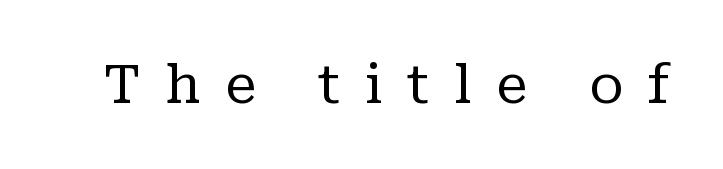
Observe the wide spacing: letters keep a clear distance from each other. The zone under the glyphs is completely vacant. No heavy texture on the line: the type isn't bold. Font category for this specimen: serif. You could not count columns in this text — the font is proportionally spaced. Do the letters lean? They stand straight.
